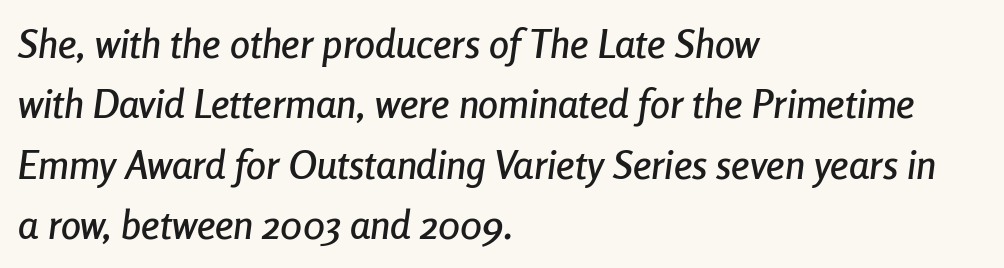
The image shows 40 px condensed type, italic (leaning right); set left-aligned, normal line spacing (1.51x), normal letter spacing, not underlined; low stroke contrast and a medium x-height.
